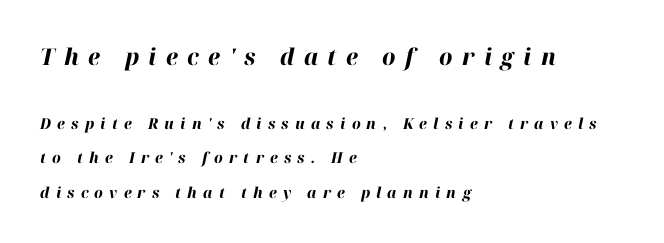
Check the space under the baseline: it is left empty. Does the bottom block carry the larger type? No, the top block does. Summary of vertical rhythm: relaxed, with wide interline spacing. On the weight axis this lands at bold, roughly 700.
